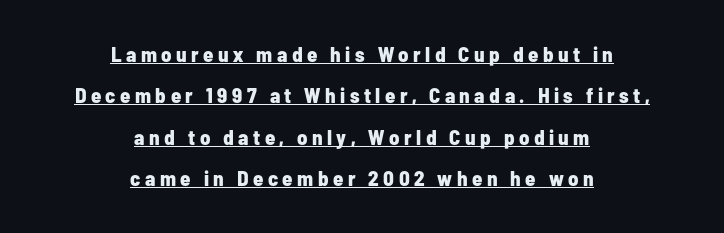
{"italic": "no", "bold": "yes", "underline": "yes", "align": "center", "line_spacing": "loose", "line_spacing_ratio": 1.97, "letter_spacing": "wide", "letter_spacing_em": 0.21, "glyph_px": 21}
